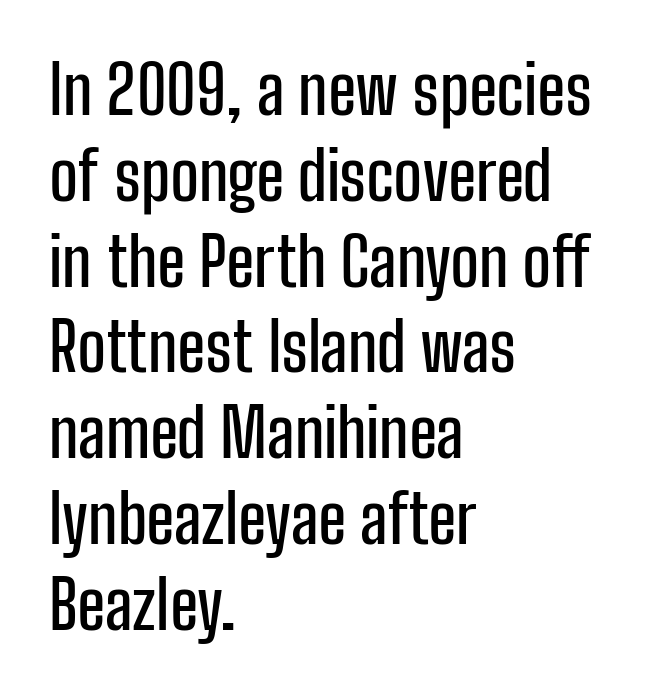
Q: Is the text italic (slanted)? A: No, it is upright.
Q: Is the typeface a serif or a sans-serif typeface? A: Sans-serif.
Q: Is the text underlined? A: No.
Q: How is the paragraph aligned? A: Left-aligned.
Q: Is the spacing between letters normal or unusually wide? A: Normal.
Q: Is the spacing between lines tight, normal or loose? A: Normal.
Q: Width (condensed, normal, or wide)? A: Condensed.
Q: Stroke contrast? A: Low.
Q: x-height? A: Medium.
Q: Monospaced? A: No.
